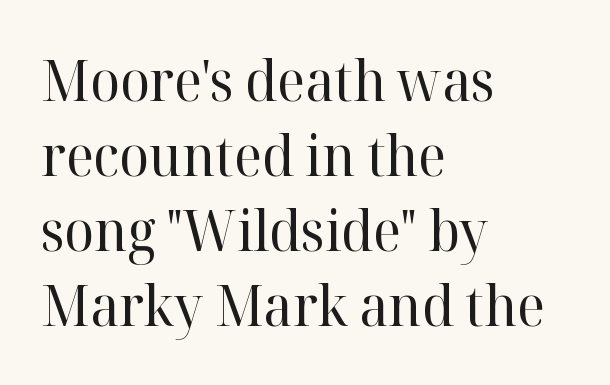
The image shows 56 px regular-weight serif type, upright; set left-aligned, normal line spacing (1.34x), normal letter spacing, not underlined; high stroke contrast and a medium x-height.
